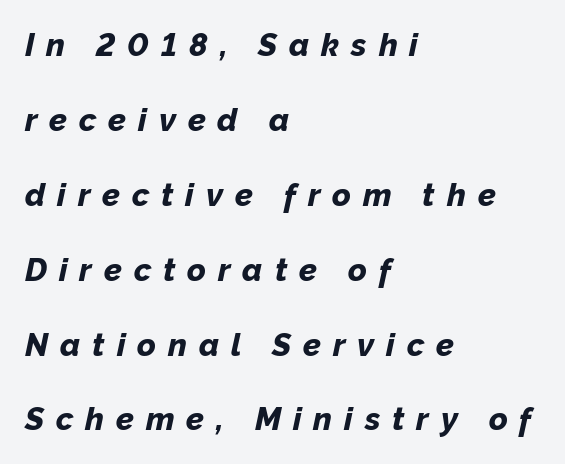
Note the varied advance widths — an 'i' is clearly narrower than an 'm'. A student would call this left alignment; a typographer would say flush left, rag right. On the weight axis this lands at bold, roughly 700. Widely set lines give the paragraph a tall, airy silhouette. The font's italic variant was chosen for this text. Clear beneath every line of the passage.
